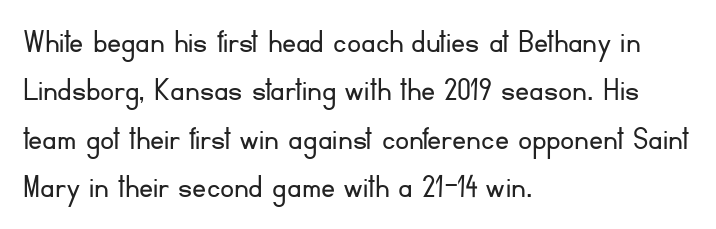
This is the regular roman posture of the typeface. Descender tails drop into unmarked territory. Spacing verdict: proportional, widths tailored to each character. Does the leading feel generous? No, just average. The typesetting does not lean heavy: it is not bold.
